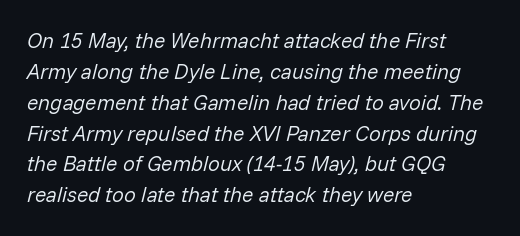
{"italic": "yes", "lean": "right", "slant_degrees": 14, "bold": "no", "underline": "no", "align": "left", "line_spacing": "normal", "line_spacing_ratio": 1.47, "letter_spacing": "normal", "letter_spacing_em": 0.0, "glyph_px": 21}
